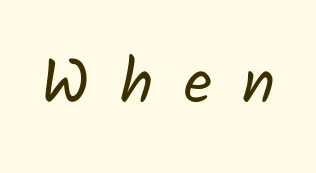
Q: Is the text bold? A: No.
Q: Is the typeface a serif or a sans-serif typeface? A: Sans-serif.
Q: Is the text underlined? A: No.
Q: Is the spacing between letters normal or unusually wide? A: Unusually wide.
Q: Width (condensed, normal, or wide)? A: Normal.
Q: Stroke contrast? A: Low.
Q: x-height? A: Medium.
Q: Monospaced? A: No.
